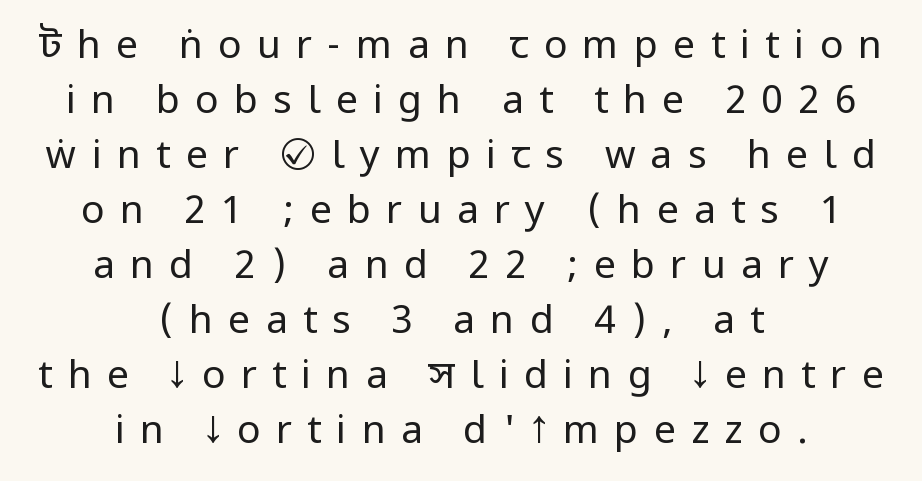
{"serif": "no", "italic": "no", "bold": "no", "weight": "regular", "width": "condensed", "stroke_contrast": "low", "underline": "no", "align": "center", "line_spacing": "normal", "line_spacing_ratio": 1.41, "letter_spacing": "wide", "letter_spacing_em": 0.39, "glyph_px": 39}
